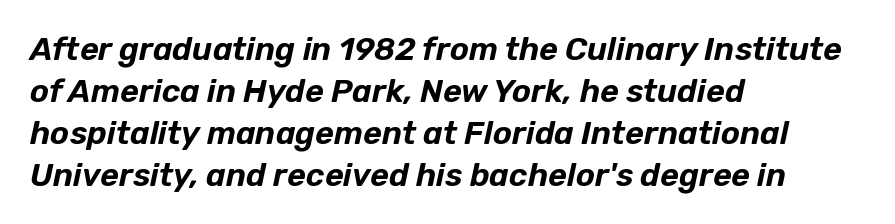
Leading: standard. The foot of each line stays bare and open. Does extra space separate the letters? No, they use regular spacing. Alignment: flush left. A typesetter would call this proportional, since set widths differ per character. Tall strokes in this sample are angled rather than plumb.
